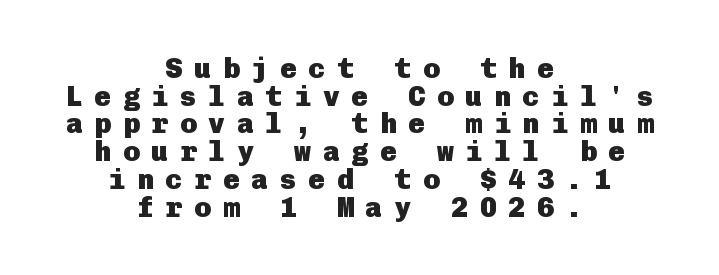
Leftover space on each line is divided equally before and after the words. Cramped leading. The letters carry no serifs — their stems end cleanly without finishing strokes. How are the letters spaced? Widely, with obvious added tracking. A bare baseline throughout the passage.
